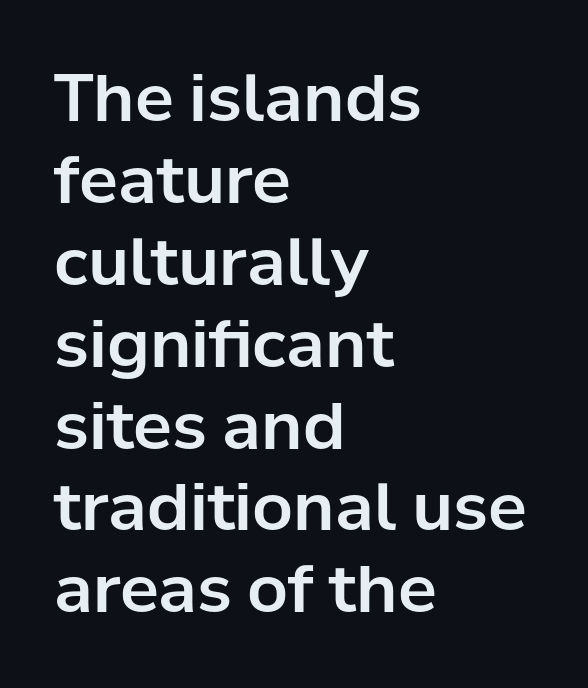
The image shows 65 px sans-serif type, upright; set left-aligned, normal line spacing (1.26x), normal letter spacing, not underlined; low stroke contrast and a medium x-height.
